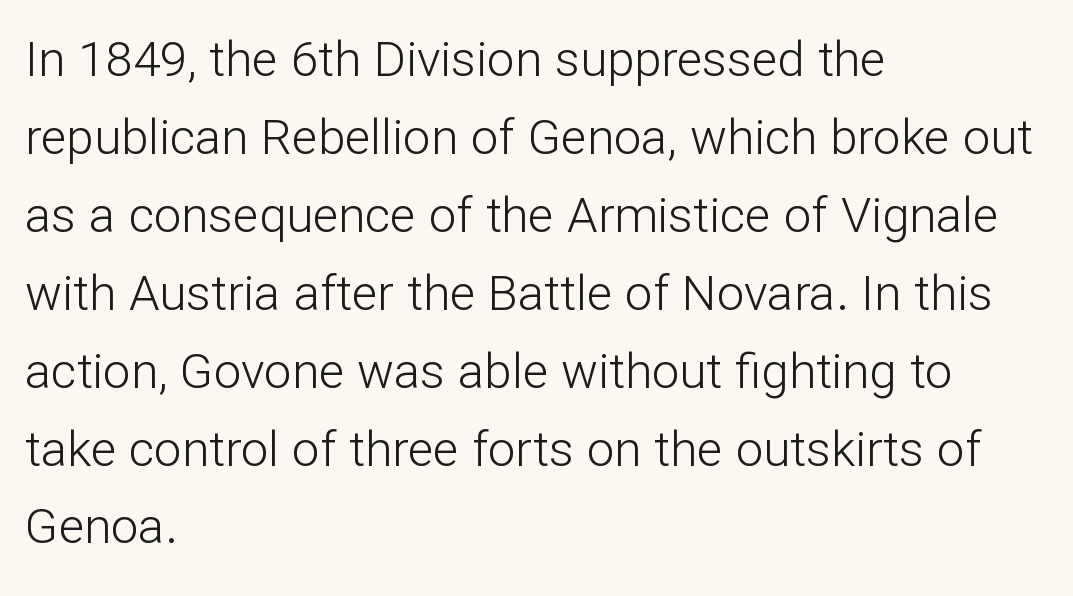
{"serif": "no", "italic": "no", "bold": "no", "weight": "light", "width": "normal", "stroke_contrast": "low", "x_height": "medium", "monospaced": "no", "underline": "no", "align": "left", "line_spacing": "normal", "line_spacing_ratio": 1.59, "letter_spacing": "normal", "letter_spacing_em": 0.0, "glyph_px": 49}
